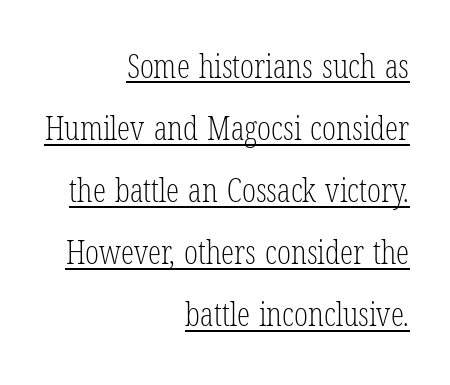
Q: Is the text bold? A: No.
Q: Is the text italic (slanted)? A: No, it is upright.
Q: Is the typeface a serif or a sans-serif typeface? A: Serif.
Q: Is the text underlined? A: Yes.
Q: How is the paragraph aligned? A: Right-aligned.
Q: Is the spacing between letters normal or unusually wide? A: Normal.
Q: Width (condensed, normal, or wide)? A: Condensed.
Q: Stroke contrast? A: Low.
Q: x-height? A: Medium.
Q: Monospaced? A: No.
